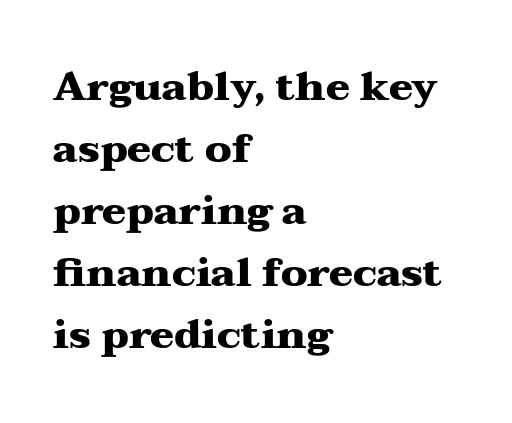
{"serif": "yes", "italic": "no", "bold": "yes", "weight": "heavy", "width": "wide", "stroke_contrast": "medium", "x_height": "medium", "monospaced": "no", "underline": "no", "align": "left", "line_spacing": "normal", "line_spacing_ratio": 1.55, "letter_spacing": "normal", "letter_spacing_em": 0.0, "glyph_px": 40}
